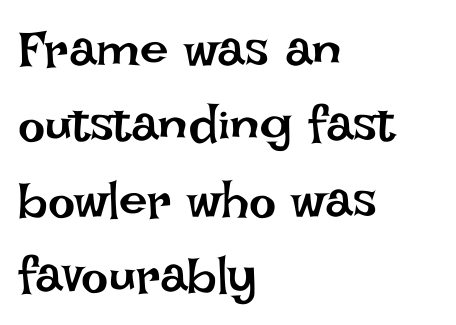
The image shows 51 px regular-weight type, upright; set left-aligned, normal line spacing (1.48x), normal letter spacing, not underlined; low stroke contrast and a large x-height.
